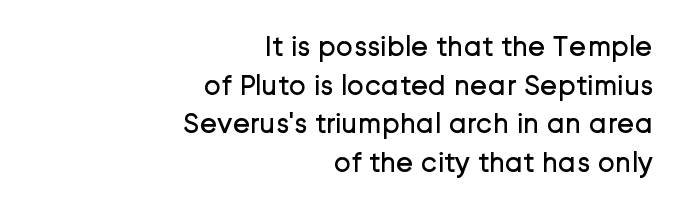
{"serif": "no", "italic": "no", "bold": "no", "weight": "regular", "width": "normal", "stroke_contrast": "low", "x_height": "medium", "monospaced": "no", "underline": "no", "align": "right", "line_spacing": "normal", "line_spacing_ratio": 1.33, "letter_spacing": "normal", "letter_spacing_em": 0.0, "glyph_px": 29}
